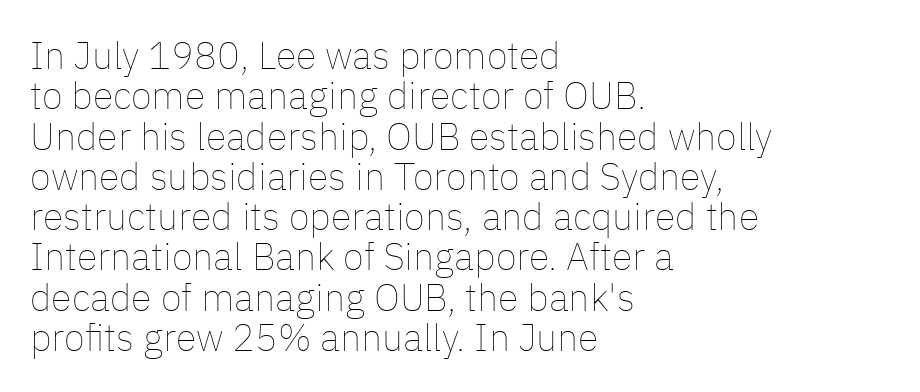
Q: Is the text bold? A: No.
Q: Is the text italic (slanted)? A: No, it is upright.
Q: Is the text underlined? A: No.
Q: How is the paragraph aligned? A: Left-aligned.
Q: Is the spacing between letters normal or unusually wide? A: Normal.
Q: Is the spacing between lines tight, normal or loose? A: Tight.
Q: Width (condensed, normal, or wide)? A: Normal.
Q: Stroke contrast? A: Low.
Q: x-height? A: Medium.
Q: Monospaced? A: No.
